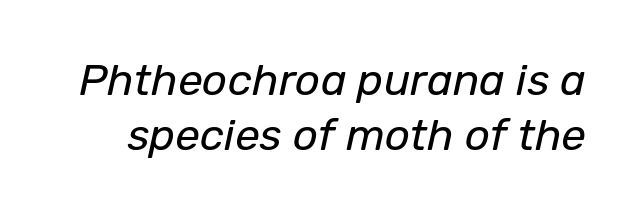
{"italic": "yes", "lean": "right", "slant_degrees": 12, "bold": "no", "weight": "regular", "width": "normal", "stroke_contrast": "low", "x_height": "medium", "monospaced": "no", "underline": "no", "line_spacing_ratio": 1.24, "letter_spacing": "normal", "letter_spacing_em": 0.0, "glyph_px": 44}
